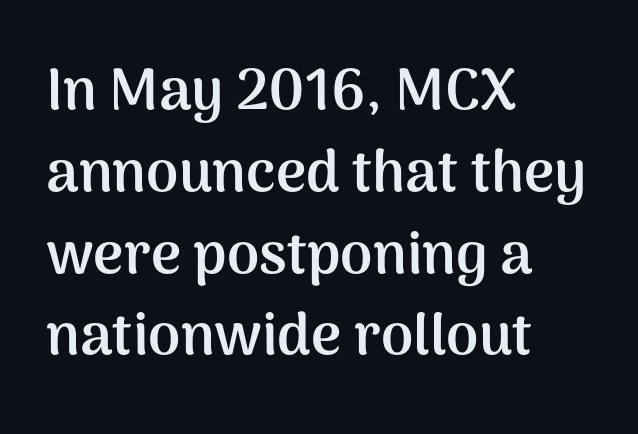
Q: Is the text bold? A: Yes.
Q: Is the text italic (slanted)? A: No, it is upright.
Q: Is the typeface a serif or a sans-serif typeface? A: Sans-serif.
Q: Is the text underlined? A: No.
Q: How is the paragraph aligned? A: Left-aligned.
Q: Is the spacing between letters normal or unusually wide? A: Normal.
Q: Is the spacing between lines tight, normal or loose? A: Normal.
Q: Width (condensed, normal, or wide)? A: Normal.
Q: Stroke contrast? A: Medium.
Q: x-height? A: Medium.
Q: Monospaced? A: No.
